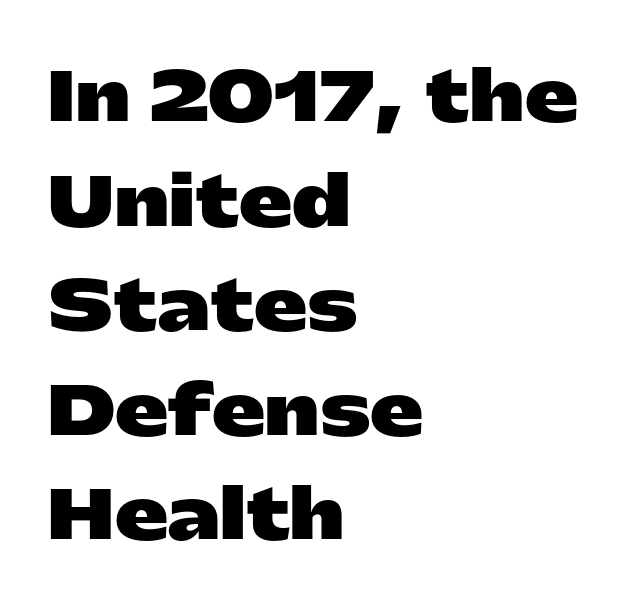
The image shows 67 px heavy, wide sans-serif type, upright; set left-aligned, normal line spacing (1.56x), normal letter spacing, not underlined; low stroke contrast and a medium x-height.
